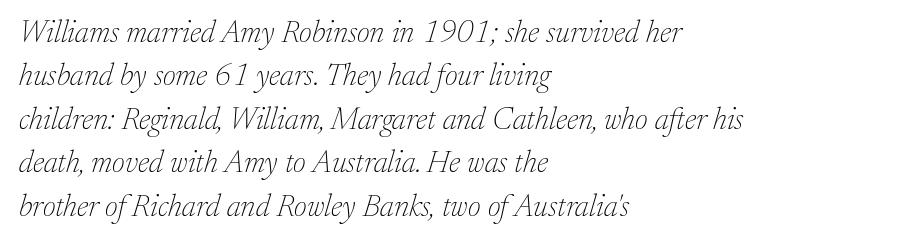
The image shows 31 px thin serif type, italic (leaning right); set left-aligned, normal line spacing (1.4x), normal letter spacing, not underlined; low stroke contrast and a medium x-height.
